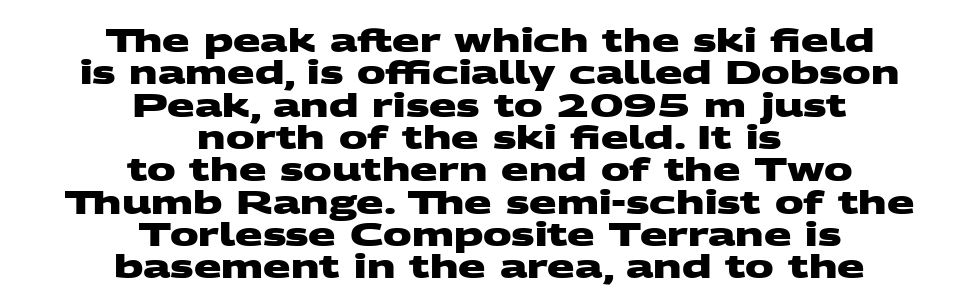
The image shows 32 px heavy, wide sans-serif type; set centered, tight line spacing (1.01x), normal letter spacing, not underlined; medium stroke contrast and a large x-height.
